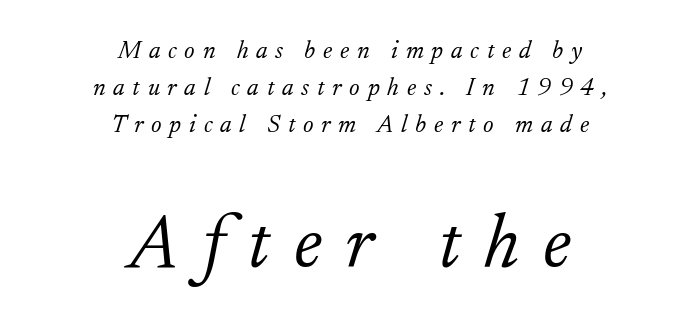
{"serif": "yes", "italic": "yes", "lean": "right", "slant_degrees": 17, "bold": "no", "weight": "light", "width": "normal", "stroke_contrast": "low", "x_height": "small", "monospaced": "no", "underline": "no", "align": "center", "line_spacing": "normal", "line_spacing_ratio": 1.48, "letter_spacing": "wide", "letter_spacing_em": 0.31, "larger_block": "second", "size_ratio": 3.04, "glyph_px": 76}
